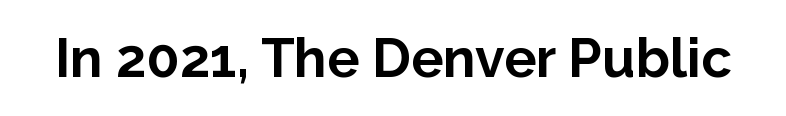
{"serif": "no", "italic": "no", "bold": "yes", "weight": "bold", "width": "normal", "stroke_contrast": "low", "x_height": "medium", "monospaced": "no", "underline": "no", "letter_spacing": "normal", "letter_spacing_em": 0.0, "glyph_px": 54}
